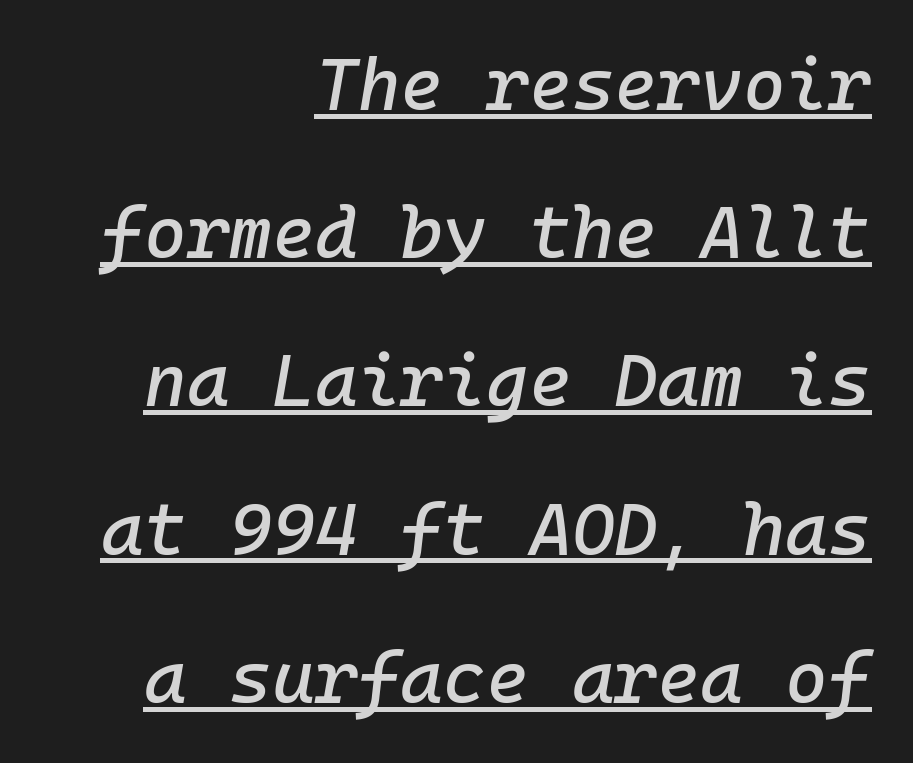
{"italic": "yes", "lean": "right", "slant_degrees": 10, "width": "normal", "stroke_contrast": "low", "x_height": "medium", "monospaced": "yes", "underline": "yes", "align": "right", "line_spacing": "loose", "line_spacing_ratio": 2.03, "letter_spacing": "normal", "letter_spacing_em": 0.0, "glyph_px": 73}
